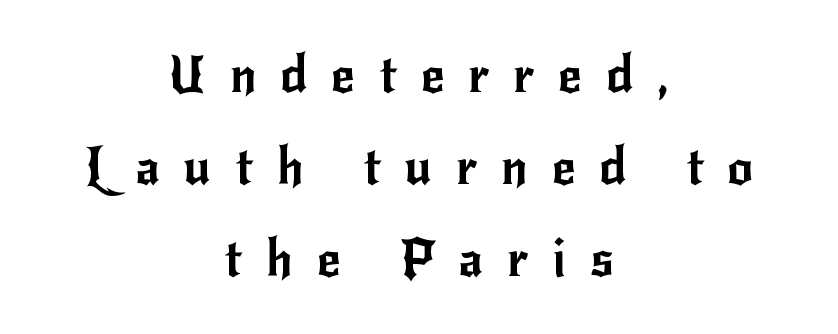
The image shows 51 px sans-serif type, upright; set centered, line spacing 1.8x, unusually wide letter spacing (+0.47 em), not underlined; low stroke contrast and a small x-height.
